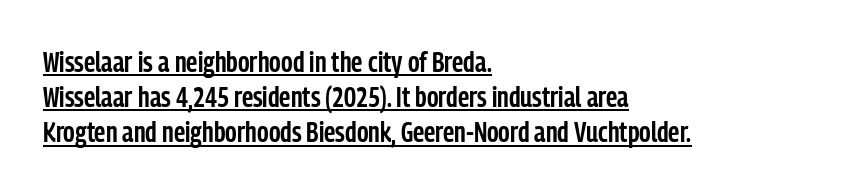
The passage shown is typed in a proportional face where columns would drift. Typographic density is moderately raised because the face is semibold. The tracking reads as untouched default to a designer's eye. Underline: present. The passage is arranged the way most books set body copy — flush left. Ascenders rise straight up at ninety degrees.
